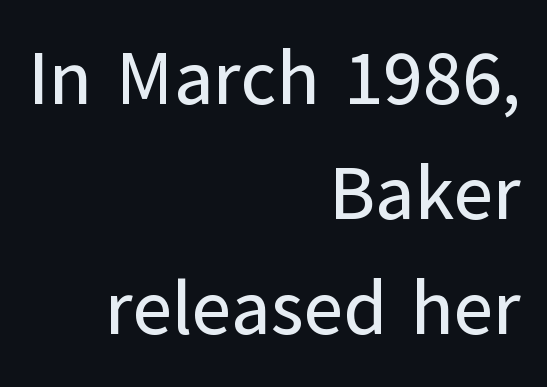
The image shows 76 px sans-serif type, upright; set right-aligned, normal line spacing (1.51x), normal letter spacing, not underlined; low stroke contrast and a medium x-height.
